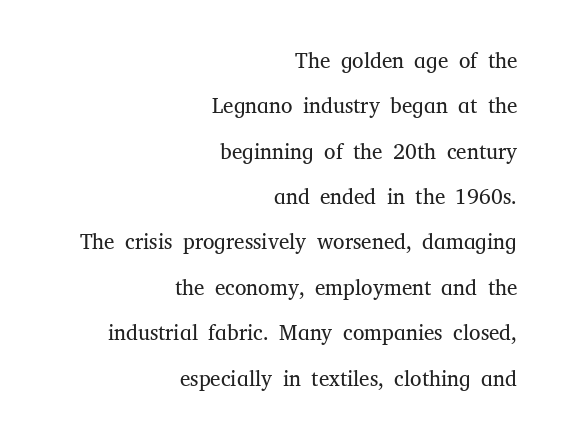
{"italic": "no", "bold": "no", "underline": "no", "align": "right", "line_spacing": "loose", "line_spacing_ratio": 2.16, "letter_spacing": "normal", "letter_spacing_em": 0.0, "glyph_px": 21}
